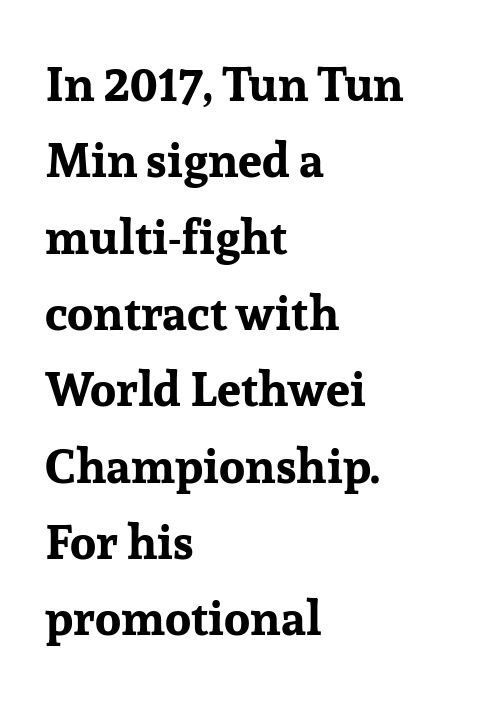
The image shows 48 px bold serif type, upright; set left-aligned, normal line spacing (1.59x), normal letter spacing, not underlined; low stroke contrast and a medium x-height.
